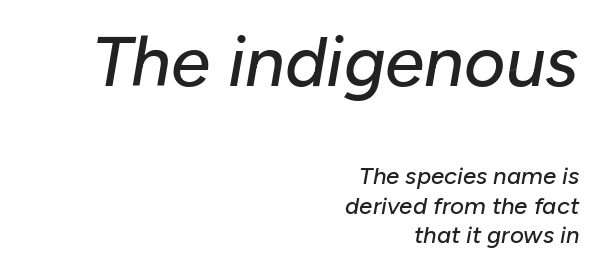
Q: Is the text italic (slanted)? A: Yes, it leans right by about 10 degrees.
Q: Is the text underlined? A: No.
Q: How is the paragraph aligned? A: Right-aligned.
Q: Is the spacing between letters normal or unusually wide? A: Normal.
Q: Which block of text is set in a larger size, the first (top) or the second (bottom)? A: The first (top) one.
Q: Width (condensed, normal, or wide)? A: Normal.
Q: Stroke contrast? A: Low.
Q: x-height? A: Medium.
Q: Monospaced? A: No.
